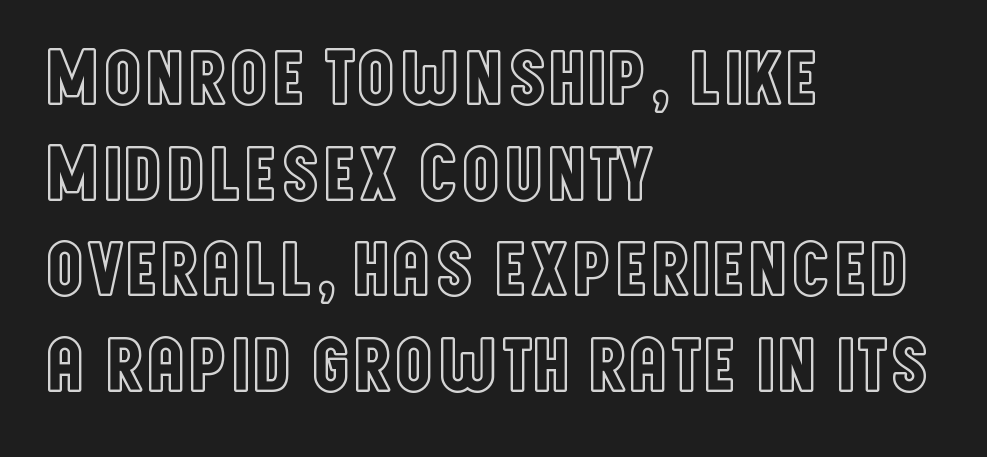
The image shows 79 px condensed type, upright; set left-aligned, line spacing 1.21x, normal letter spacing, not underlined; a large x-height.
